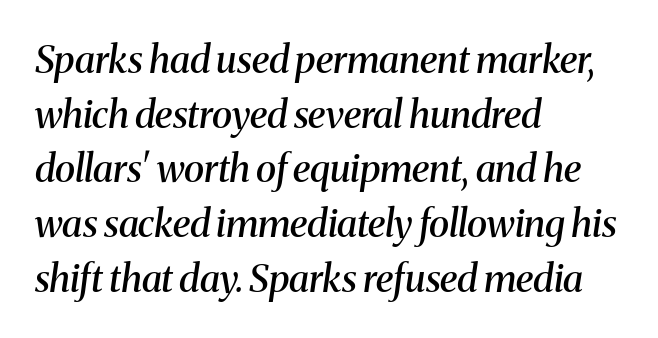
The image shows 38 px semibold serif type, italic (leaning right); set left-aligned, normal line spacing (1.44x), normal letter spacing, not underlined; medium stroke contrast and a medium x-height.
